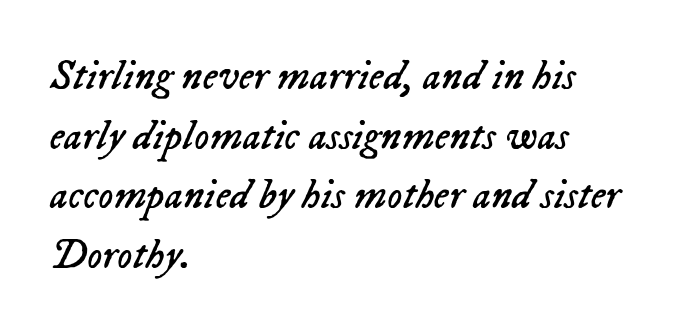
{"italic": "yes", "lean": "right", "slant_degrees": 23, "bold": "no", "weight": "regular", "width": "normal", "stroke_contrast": "low", "x_height": "medium", "monospaced": "no", "underline": "no", "align": "left", "line_spacing": "normal", "line_spacing_ratio": 1.42, "letter_spacing": "normal", "letter_spacing_em": 0.0, "glyph_px": 42}
